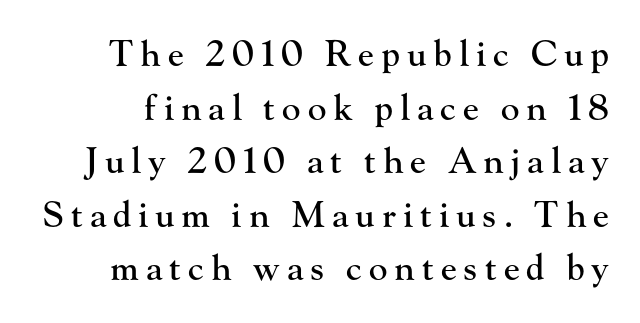
The image shows 35 px serif type, upright; set normal line spacing (1.53x), unusually wide letter spacing (+0.2 em), not underlined; high stroke contrast and a small x-height.
